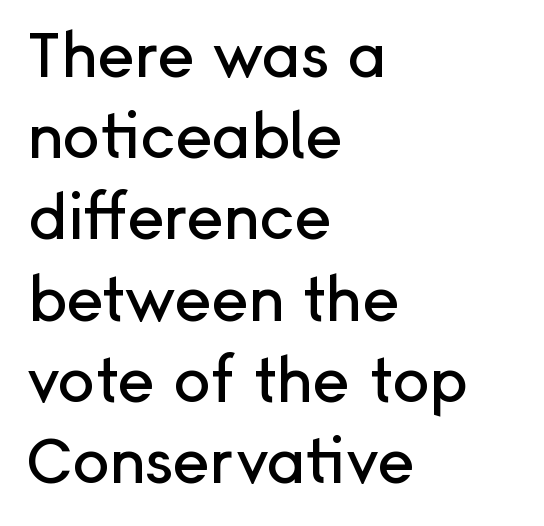
{"serif": "no", "italic": "no", "width": "normal", "stroke_contrast": "low", "x_height": "medium", "monospaced": "no", "underline": "no", "align": "left", "line_spacing": "normal", "line_spacing_ratio": 1.31, "letter_spacing": "normal", "letter_spacing_em": 0.0, "glyph_px": 62}
